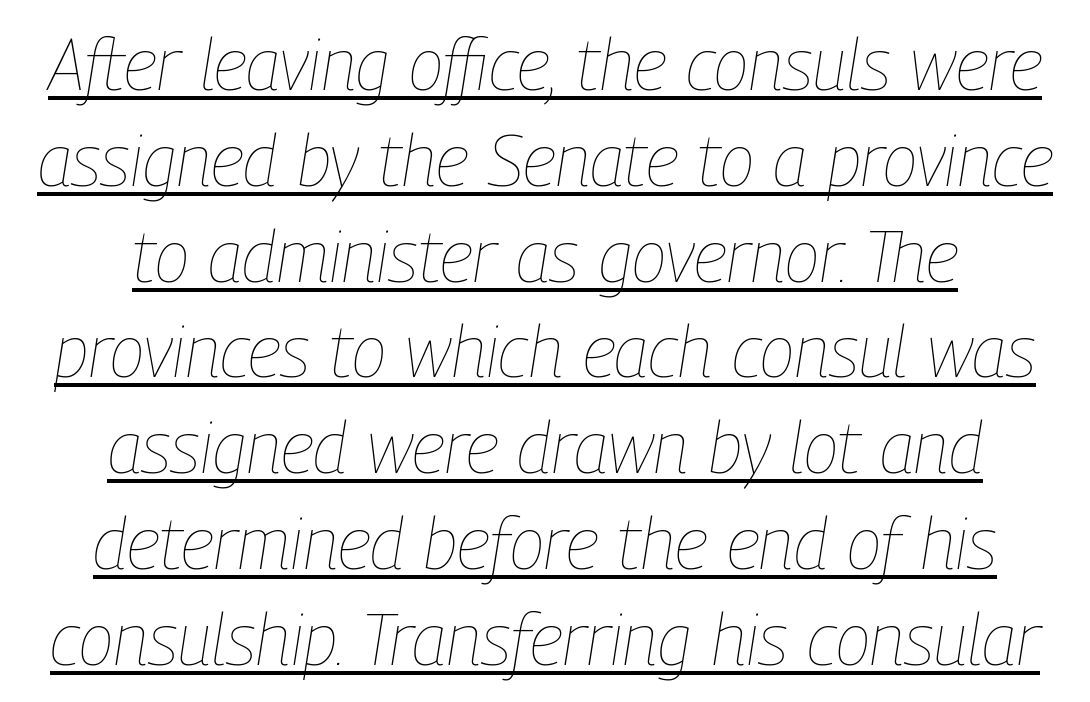
Q: Is the text bold? A: No.
Q: Is the text italic (slanted)? A: Yes, it leans right by about 9 degrees.
Q: Is the text underlined? A: Yes.
Q: How is the paragraph aligned? A: Centered.
Q: Is the spacing between letters normal or unusually wide? A: Normal.
Q: Is the spacing between lines tight, normal or loose? A: Normal.
Q: Width (condensed, normal, or wide)? A: Condensed.
Q: Stroke contrast? A: Low.
Q: x-height? A: Medium.
Q: Monospaced? A: No.
